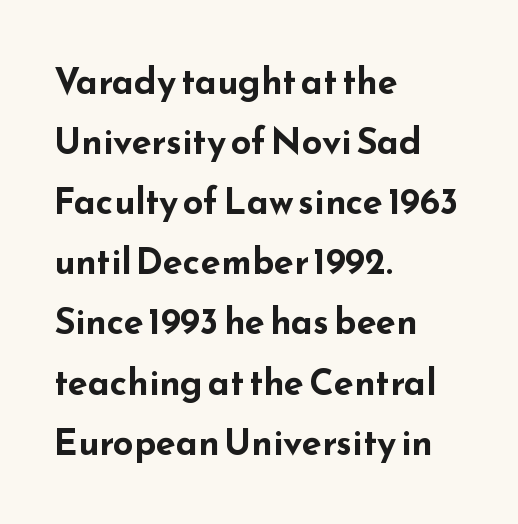
{"serif": "no", "italic": "no", "bold": "yes", "weight": "bold", "width": "wide", "stroke_contrast": "low", "x_height": "small", "monospaced": "no", "underline": "no", "align": "left", "line_spacing": "normal", "line_spacing_ratio": 1.67, "letter_spacing": "normal", "letter_spacing_em": 0.0, "glyph_px": 36}
